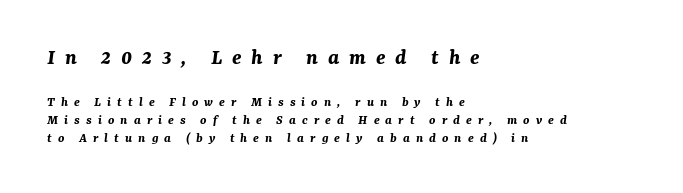
{"italic": "yes", "lean": "right", "slant_degrees": 7, "bold": "yes", "underline": "no", "align": "left", "line_spacing": "normal", "line_spacing_ratio": 1.28, "letter_spacing": "wide", "letter_spacing_em": 0.43, "larger_block": "first", "size_ratio": 1.64, "glyph_px": 23}
